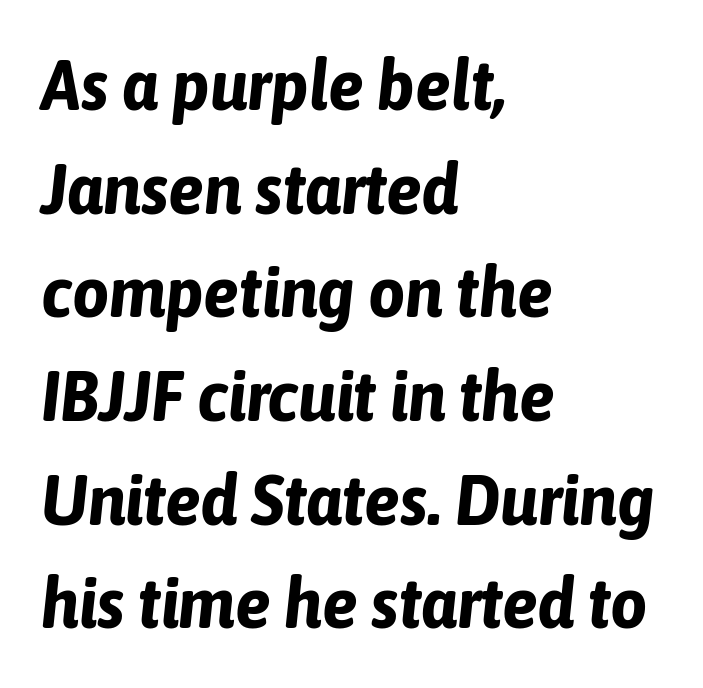
{"italic": "yes", "lean": "right", "slant_degrees": 6, "bold": "yes", "weight": "bold", "width": "condensed", "stroke_contrast": "low", "x_height": "medium", "monospaced": "no", "underline": "no", "align": "left", "line_spacing": "normal", "line_spacing_ratio": 1.44, "letter_spacing": "normal", "letter_spacing_em": 0.0, "glyph_px": 72}
